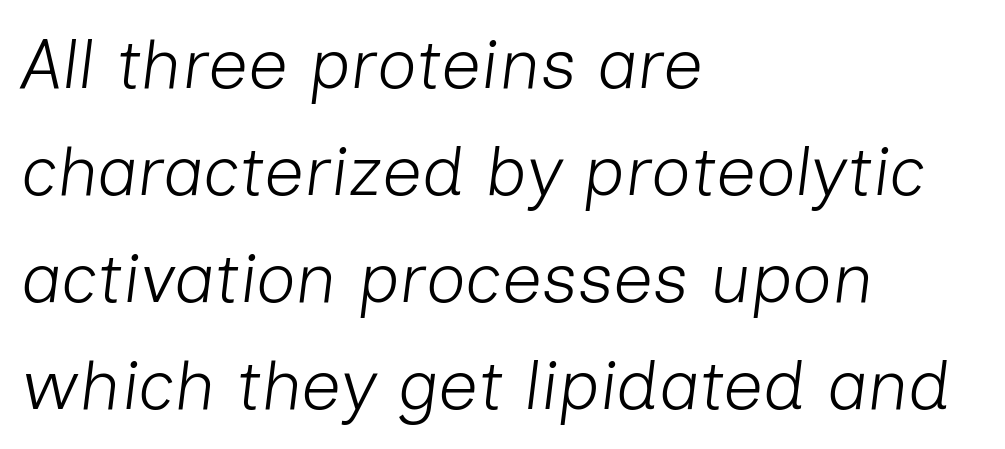
Q: Is the text bold? A: No.
Q: Is the text italic (slanted)? A: Yes, it leans right by about 7 degrees.
Q: Is the text underlined? A: No.
Q: How is the paragraph aligned? A: Left-aligned.
Q: Is the spacing between letters normal or unusually wide? A: Normal.
Q: Is the spacing between lines tight, normal or loose? A: Normal.
Q: Width (condensed, normal, or wide)? A: Normal.
Q: Stroke contrast? A: Low.
Q: x-height? A: Medium.
Q: Monospaced? A: No.
